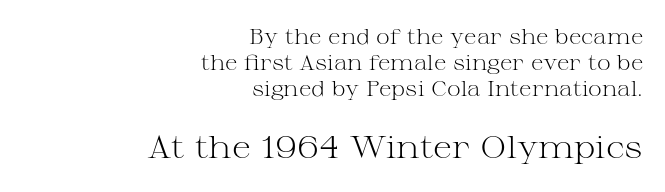
{"serif": "yes", "italic": "no", "bold": "no", "weight": "light", "width": "wide", "stroke_contrast": "medium", "x_height": "medium", "monospaced": "no", "underline": "no", "align": "right", "line_spacing_ratio": 1.23, "letter_spacing": "normal", "letter_spacing_em": 0.0, "larger_block": "second", "size_ratio": 1.52, "glyph_px": 32}
